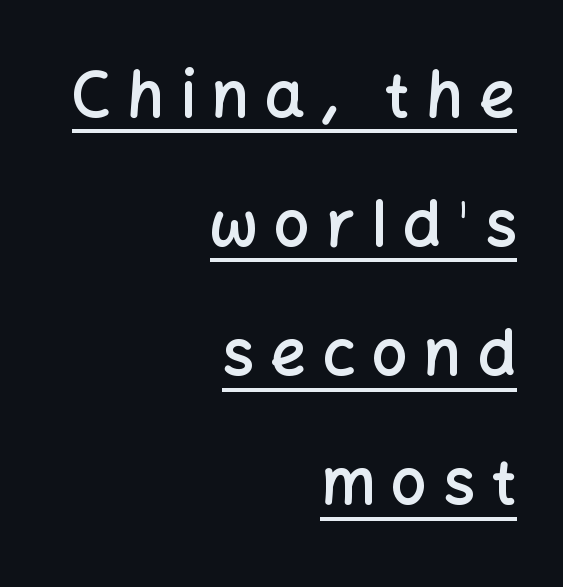
{"serif": "no", "italic": "no", "bold": "semi", "weight": "semibold", "width": "normal", "stroke_contrast": "low", "x_height": "medium", "monospaced": "no", "underline": "yes", "align": "right", "line_spacing": "loose", "line_spacing_ratio": 2.05, "letter_spacing": "wide", "letter_spacing_em": 0.26, "glyph_px": 63}
